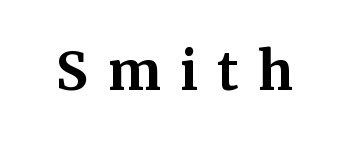
Q: Is the text bold? A: Yes.
Q: Is the text italic (slanted)? A: No, it is upright.
Q: Is the typeface a serif or a sans-serif typeface? A: Serif.
Q: Is the text underlined? A: No.
Q: Is the spacing between letters normal or unusually wide? A: Unusually wide.
Q: Width (condensed, normal, or wide)? A: Normal.
Q: Stroke contrast? A: Medium.
Q: x-height? A: Medium.
Q: Monospaced? A: No.
